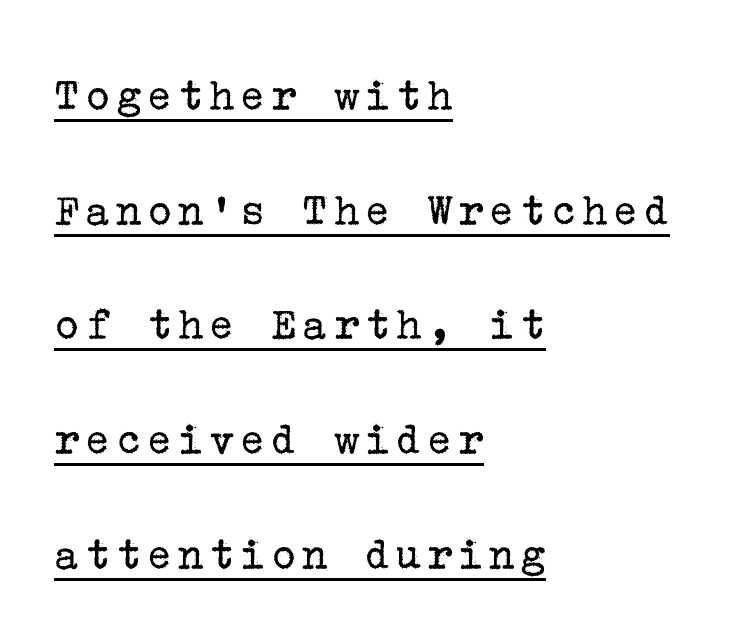
{"serif": "yes", "italic": "no", "bold": "no", "weight": "regular", "width": "normal", "stroke_contrast": "low", "x_height": "medium", "underline": "yes", "align": "left", "line_spacing": "loose", "line_spacing_ratio": 2.39, "glyph_px": 48}
